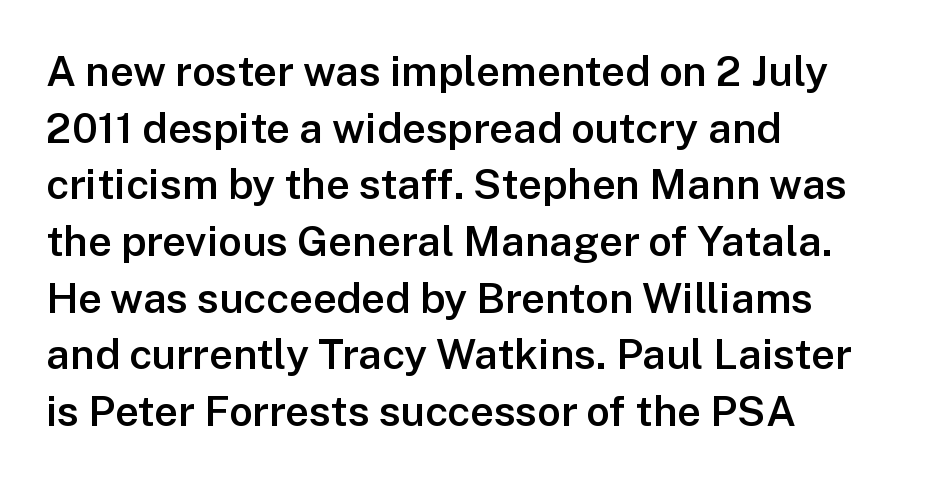
{"serif": "no", "italic": "no", "bold": "semi", "weight": "semibold", "width": "normal", "stroke_contrast": "low", "x_height": "medium", "monospaced": "no", "underline": "no", "align": "left", "line_spacing": "normal", "line_spacing_ratio": 1.35, "letter_spacing": "normal", "letter_spacing_em": 0.0, "glyph_px": 42}
